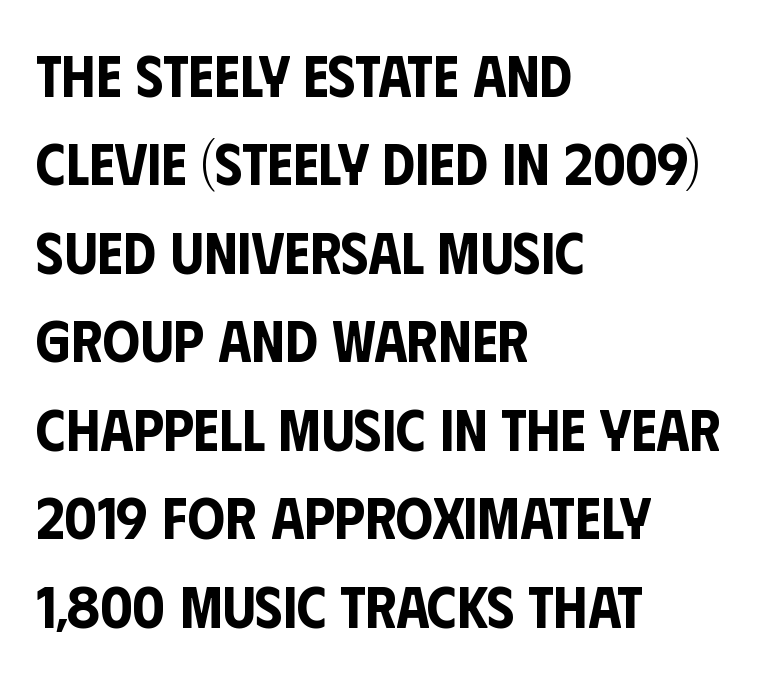
Q: Is the text italic (slanted)? A: No, it is upright.
Q: Is the typeface a serif or a sans-serif typeface? A: Sans-serif.
Q: Is the text underlined? A: No.
Q: How is the paragraph aligned? A: Left-aligned.
Q: Is the spacing between letters normal or unusually wide? A: Normal.
Q: Is the spacing between lines tight, normal or loose? A: Normal.
Q: Width (condensed, normal, or wide)? A: Condensed.
Q: Stroke contrast? A: Low.
Q: x-height? A: Large.
Q: Monospaced? A: No.
